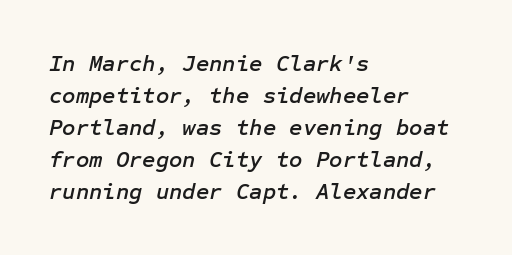
{"italic": "yes", "lean": "right", "slant_degrees": 12, "underline": "no", "align": "left", "line_spacing": "normal", "line_spacing_ratio": 1.39, "letter_spacing": "normal", "letter_spacing_em": 0.0, "glyph_px": 23}
